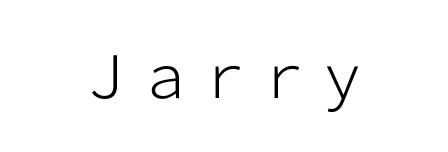
Q: Is the text bold? A: No.
Q: Is the text italic (slanted)? A: No, it is upright.
Q: Is the typeface a serif or a sans-serif typeface? A: Sans-serif.
Q: Is the text underlined? A: No.
Q: Is the spacing between letters normal or unusually wide? A: Normal.
Q: Width (condensed, normal, or wide)? A: Normal.
Q: Stroke contrast? A: Low.
Q: x-height? A: Medium.
Q: Monospaced? A: No.
